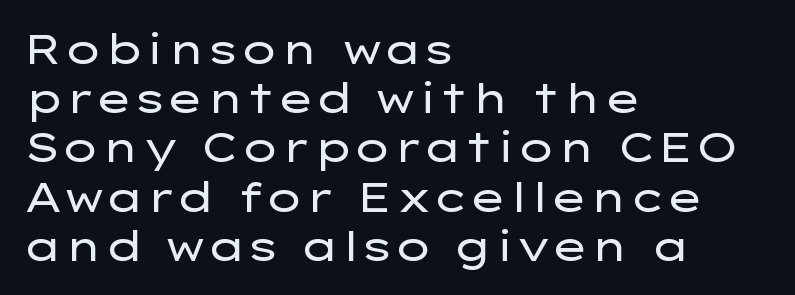
Think of a printed novel: that variable character pitch is what you see here. The letters look calm and open, with moderate or lighter stems. No italicization has been applied; the sample stays upright. Nobody touched the tracking dial on this one. Nothing sits at the stroke ends, so this counts as sans-serif.
